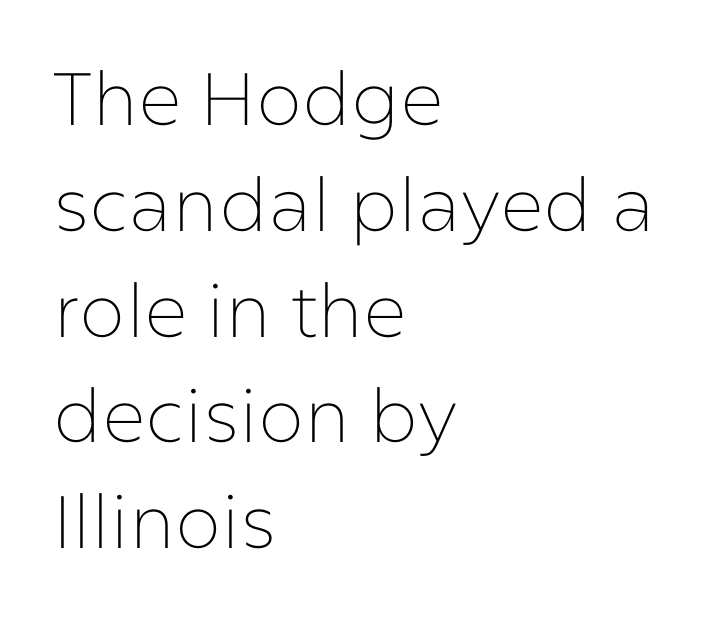
Q: Is the text bold? A: No.
Q: Is the text italic (slanted)? A: No, it is upright.
Q: Is the typeface a serif or a sans-serif typeface? A: Sans-serif.
Q: Is the text underlined? A: No.
Q: How is the paragraph aligned? A: Left-aligned.
Q: Is the spacing between letters normal or unusually wide? A: Normal.
Q: Is the spacing between lines tight, normal or loose? A: Normal.
Q: Width (condensed, normal, or wide)? A: Normal.
Q: Stroke contrast? A: Low.
Q: x-height? A: Medium.
Q: Monospaced? A: No.
